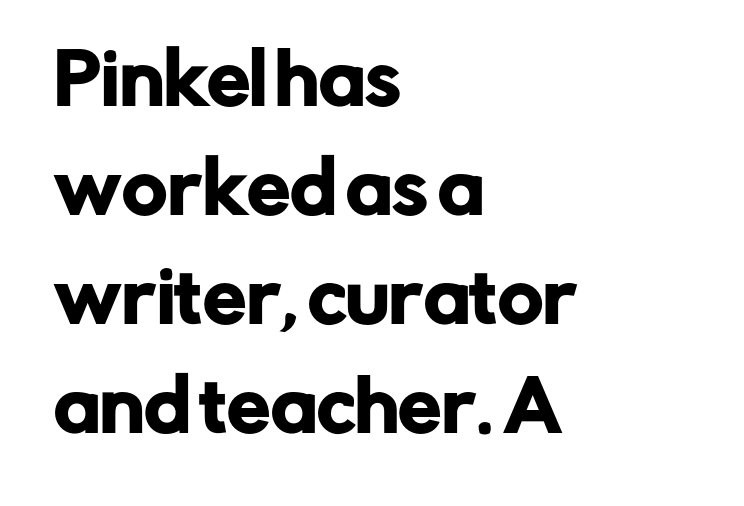
{"serif": "no", "italic": "no", "width": "normal", "stroke_contrast": "low", "x_height": "medium", "monospaced": "no", "underline": "no", "align": "left", "line_spacing": "normal", "line_spacing_ratio": 1.58, "letter_spacing": "normal", "letter_spacing_em": 0.0, "glyph_px": 69}
